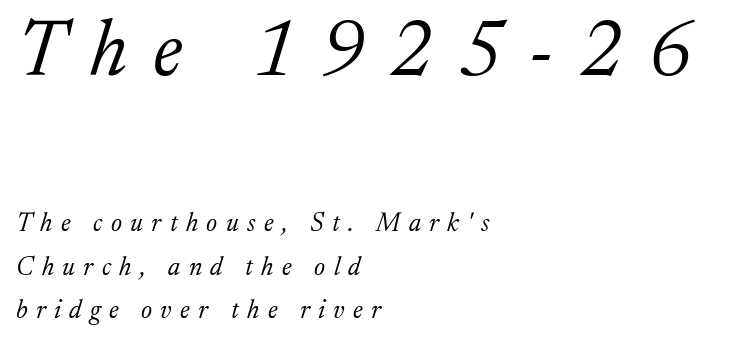
{"serif": "yes", "italic": "yes", "lean": "right", "slant_degrees": 17, "bold": "no", "weight": "light", "width": "normal", "stroke_contrast": "low", "x_height": "medium", "monospaced": "no", "underline": "no", "align": "left", "line_spacing": "normal", "line_spacing_ratio": 1.67, "letter_spacing": "wide", "letter_spacing_em": 0.32, "larger_block": "first", "size_ratio": 3.04, "glyph_px": 79}
